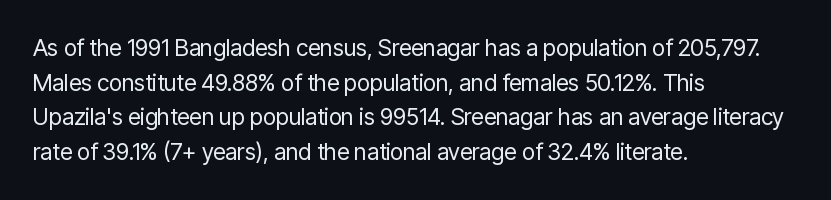
{"italic": "no", "bold": "no", "underline": "no", "align": "left", "line_spacing": "normal", "line_spacing_ratio": 1.51, "letter_spacing": "normal", "letter_spacing_em": 0.0, "glyph_px": 23}
